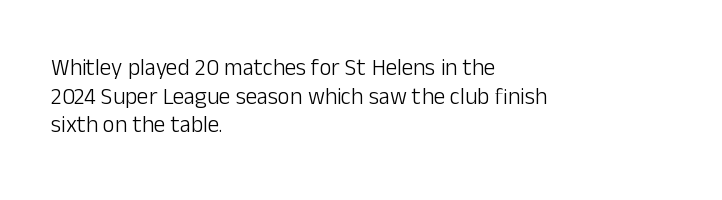
Q: Is the text bold? A: No.
Q: Is the text italic (slanted)? A: No, it is upright.
Q: Is the text underlined? A: No.
Q: How is the paragraph aligned? A: Left-aligned.
Q: Is the spacing between letters normal or unusually wide? A: Normal.
Q: Is the spacing between lines tight, normal or loose? A: Normal.
